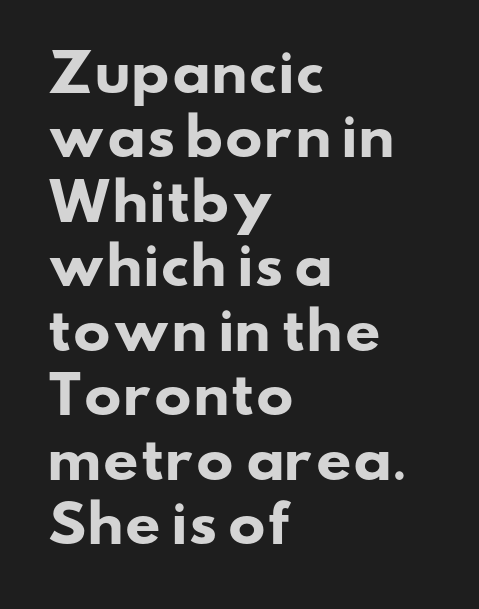
The typesetter chose a ragged-right arrangement here. In terms of letterspacing, this is plain default setting. Beneath every word, the page is bare. A normal amount of white space separates one row of letters from the next. I'd describe the lettering as bold — thick and assertive.
